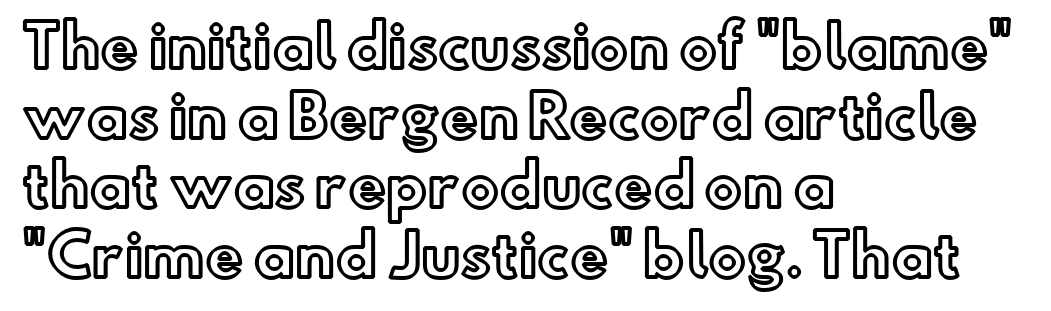
The image shows 57 px text type, upright; set left-aligned, line spacing 1.22x, normal letter spacing, not underlined; a small x-height.
